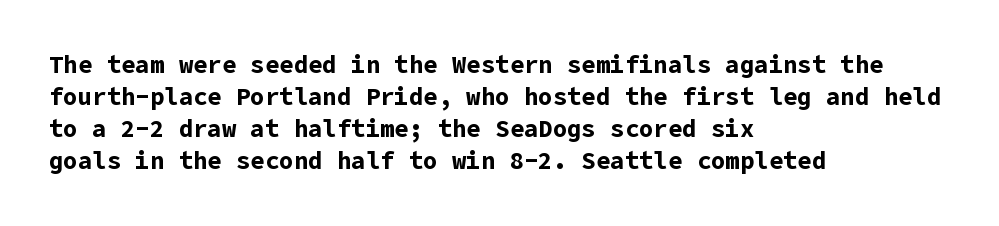
The image shows 24 px bold type, upright; set left-aligned, normal line spacing (1.34x), normal letter spacing, not underlined.
